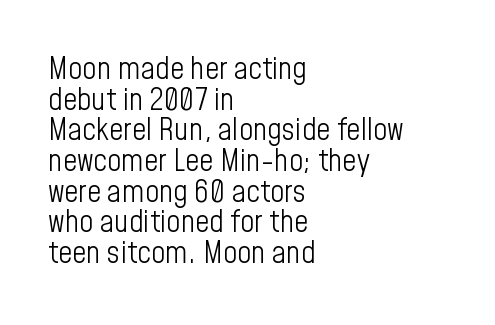
The image shows 31 px light, condensed sans-serif type, upright; set left-aligned, tight line spacing (0.99x), normal letter spacing, not underlined; low stroke contrast and a medium x-height.
